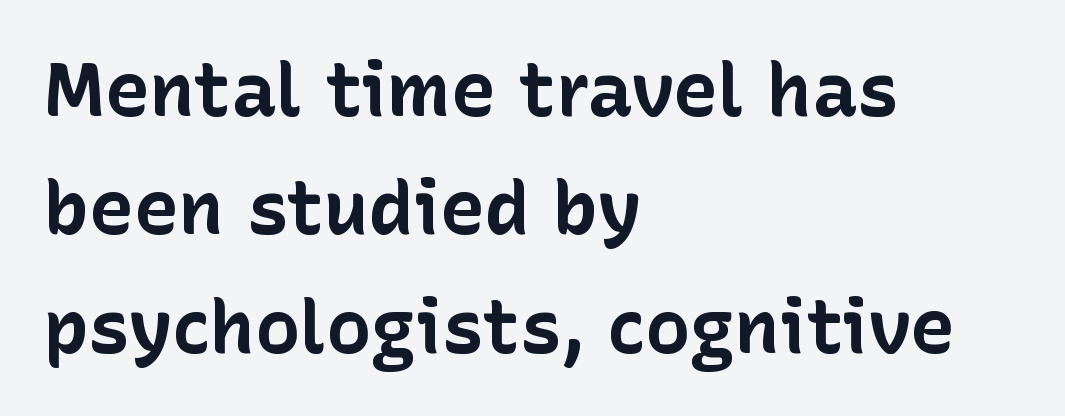
The image shows 75 px bold sans-serif type, upright; set left-aligned, normal line spacing (1.58x), normal letter spacing, not underlined; low stroke contrast and a medium x-height.
